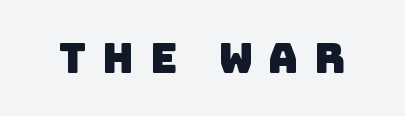
{"serif": "no", "width": "normal", "stroke_contrast": "low", "x_height": "large", "monospaced": "no", "underline": "no", "letter_spacing": "wide", "letter_spacing_em": 0.37, "glyph_px": 42}
